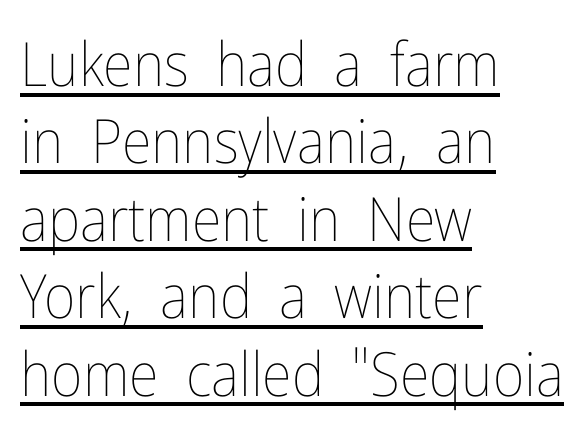
Q: Is the text bold? A: No.
Q: Is the text italic (slanted)? A: No, it is upright.
Q: Is the text underlined? A: Yes.
Q: How is the paragraph aligned? A: Left-aligned.
Q: Is the spacing between letters normal or unusually wide? A: Normal.
Q: Is the spacing between lines tight, normal or loose? A: Normal.
Q: Width (condensed, normal, or wide)? A: Condensed.
Q: Stroke contrast? A: Low.
Q: x-height? A: Medium.
Q: Monospaced? A: No.
